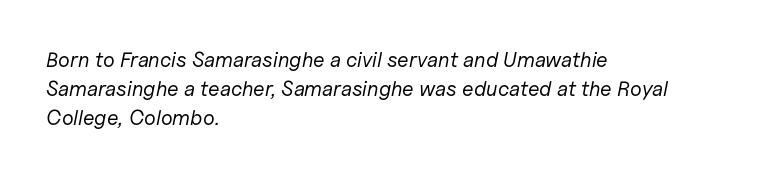
{"italic": "yes", "lean": "right", "slant_degrees": 11, "bold": "no", "underline": "no", "align": "left", "line_spacing": "normal", "line_spacing_ratio": 1.38, "letter_spacing": "normal", "letter_spacing_em": 0.0, "glyph_px": 21}
